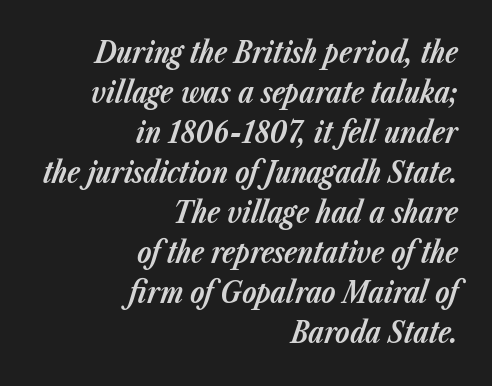
Type without underlining. Rendered with sloped, italic letterforms. Note the varied advance widths — an 'i' is clearly narrower than an 'm'. Look at the stroke-to-counter ratio: heavy, a bold.
